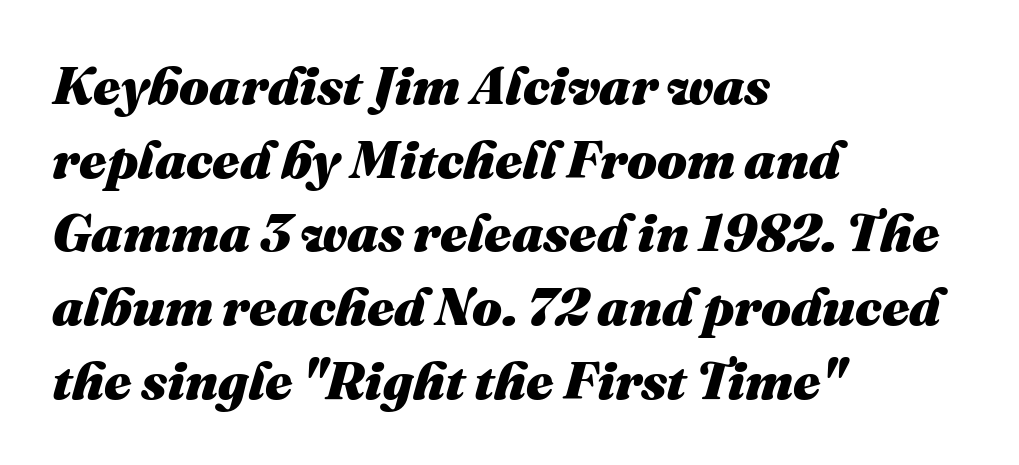
{"italic": "yes", "lean": "right", "slant_degrees": 16, "bold": "yes", "weight": "heavy", "width": "normal", "stroke_contrast": "medium", "x_height": "medium", "monospaced": "no", "underline": "no", "align": "left", "line_spacing": "normal", "line_spacing_ratio": 1.39, "letter_spacing": "normal", "letter_spacing_em": 0.0, "glyph_px": 53}
